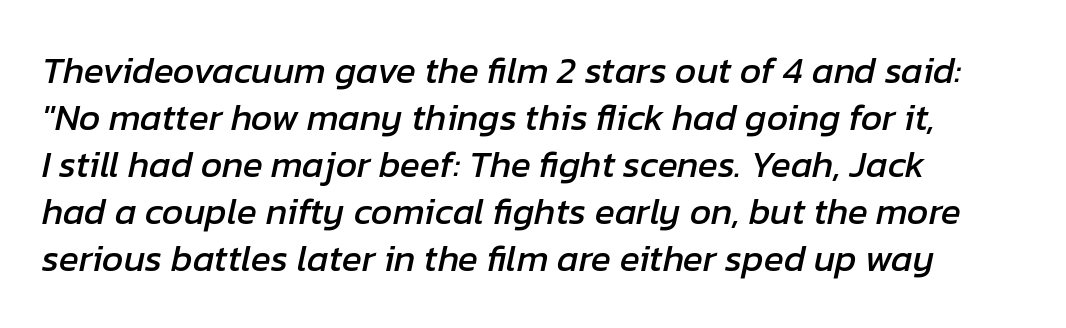
The horizontal fit of the characters is conventional and even. Slant detected: the letters are inclined. This sample keeps an unexceptional amount of space between lines. The face used here is proportionally spaced, like ordinary book or web type. The lines are quadded left. Descenders are the only things crossing below the line.
